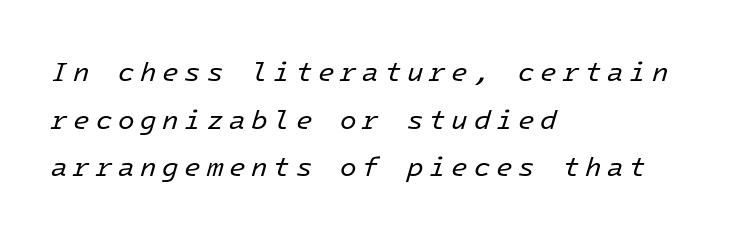
{"italic": "yes", "lean": "right", "slant_degrees": 16, "bold": "no", "underline": "no", "align": "left", "line_spacing_ratio": 1.76, "letter_spacing": "wide", "letter_spacing_em": 0.21, "glyph_px": 27}
